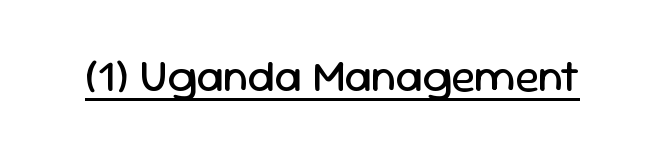
Q: Is the text bold? A: No.
Q: Is the text italic (slanted)? A: No, it is upright.
Q: Is the typeface a serif or a sans-serif typeface? A: Sans-serif.
Q: Is the text underlined? A: Yes.
Q: Is the spacing between letters normal or unusually wide? A: Normal.
Q: Width (condensed, normal, or wide)? A: Normal.
Q: Stroke contrast? A: Low.
Q: x-height? A: Medium.
Q: Monospaced? A: No.
